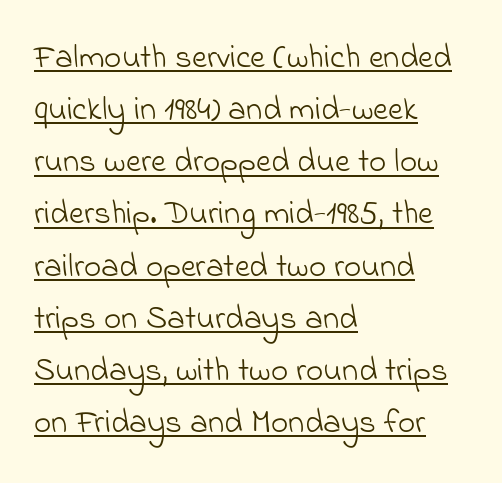
Honestly, the row spacing looks completely unremarkable. You can tell from the bare stems that sans-serif type was used. Caption: multi-line text, flush left, ragged right. These lines are rendered in a variable-pitch font. Characters follow at the spacing the type designer built in. Students, observe the line beneath the letters — that is underlining.
